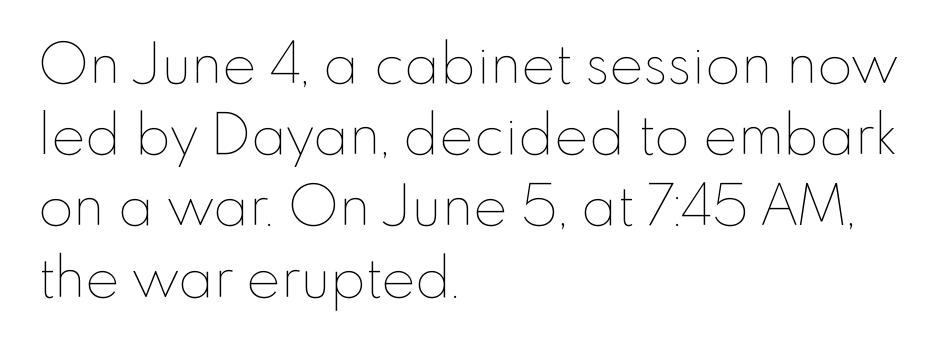
The image shows 57 px thin type, upright; set left-aligned, normal line spacing (1.25x), normal letter spacing, not underlined; low stroke contrast and a small x-height.
